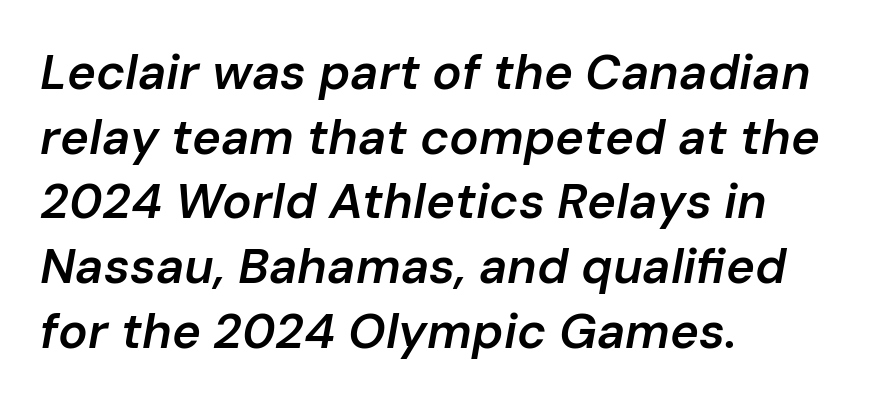
Q: Is the text bold? A: Semi-bold.
Q: Is the text italic (slanted)? A: Yes, it leans right by about 10 degrees.
Q: Is the text underlined? A: No.
Q: How is the paragraph aligned? A: Left-aligned.
Q: Is the spacing between letters normal or unusually wide? A: Normal.
Q: Is the spacing between lines tight, normal or loose? A: Normal.
Q: Width (condensed, normal, or wide)? A: Normal.
Q: Stroke contrast? A: Low.
Q: x-height? A: Medium.
Q: Monospaced? A: No.
